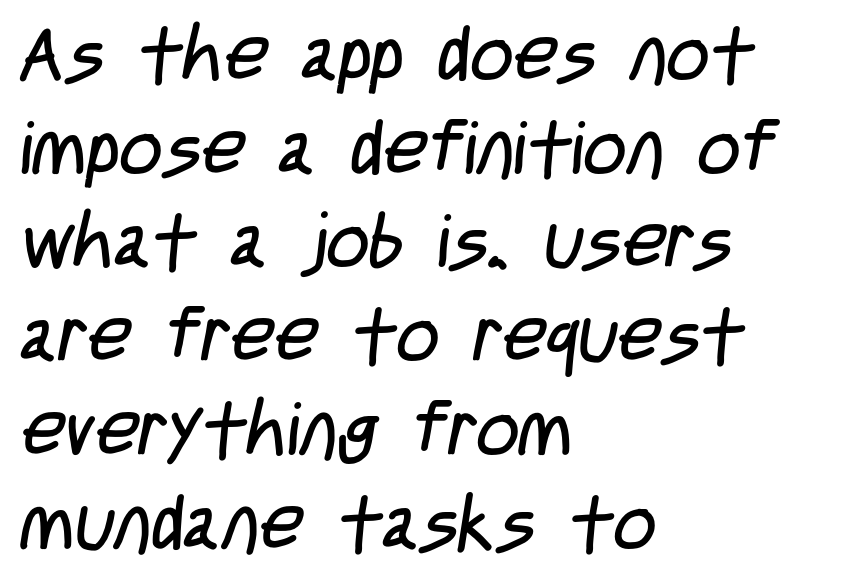
The image shows 75 px regular-weight, condensed sans-serif type; set left-aligned, normal line spacing (1.25x), normal letter spacing, not underlined; low stroke contrast and a large x-height.
